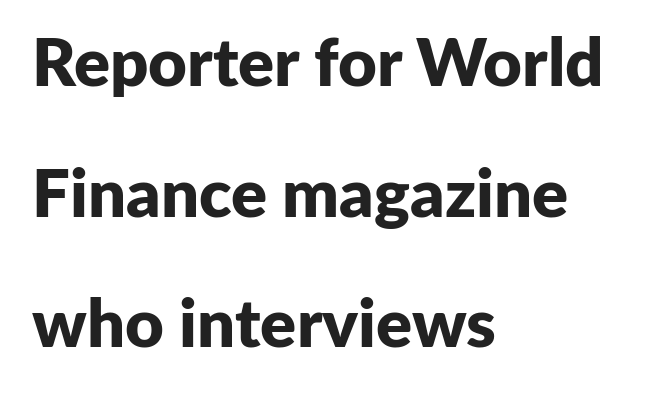
Q: Is the text bold? A: Yes.
Q: Is the text italic (slanted)? A: No, it is upright.
Q: Is the typeface a serif or a sans-serif typeface? A: Sans-serif.
Q: Is the text underlined? A: No.
Q: How is the paragraph aligned? A: Left-aligned.
Q: Is the spacing between letters normal or unusually wide? A: Normal.
Q: Is the spacing between lines tight, normal or loose? A: Loose.
Q: Width (condensed, normal, or wide)? A: Normal.
Q: Stroke contrast? A: Low.
Q: x-height? A: Medium.
Q: Monospaced? A: No.
